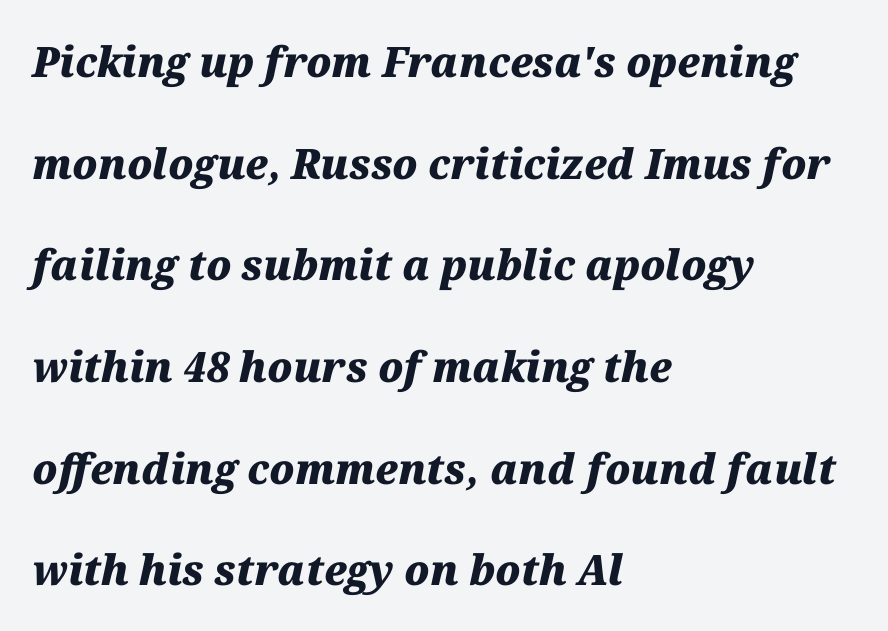
{"italic": "yes", "lean": "right", "slant_degrees": 12, "bold": "yes", "weight": "heavy", "width": "normal", "stroke_contrast": "medium", "x_height": "medium", "monospaced": "no", "underline": "no", "align": "left", "line_spacing": "loose", "line_spacing_ratio": 2.42, "letter_spacing": "normal", "letter_spacing_em": 0.0, "glyph_px": 42}
